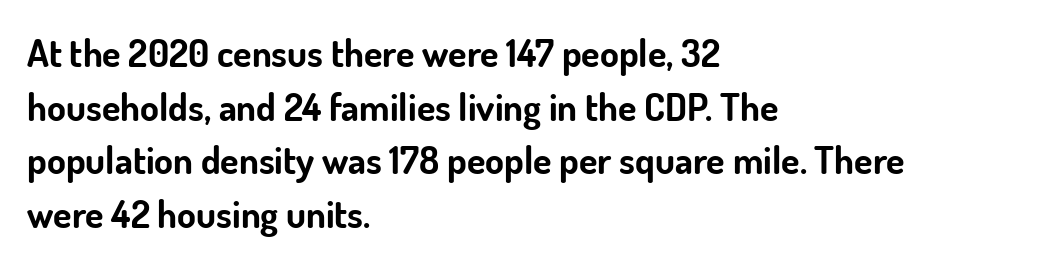
Q: Is the text bold? A: Yes.
Q: Is the text italic (slanted)? A: No, it is upright.
Q: Is the typeface a serif or a sans-serif typeface? A: Sans-serif.
Q: Is the text underlined? A: No.
Q: How is the paragraph aligned? A: Left-aligned.
Q: Is the spacing between letters normal or unusually wide? A: Normal.
Q: Is the spacing between lines tight, normal or loose? A: Normal.
Q: Width (condensed, normal, or wide)? A: Normal.
Q: Stroke contrast? A: Low.
Q: x-height? A: Small.
Q: Monospaced? A: No.
